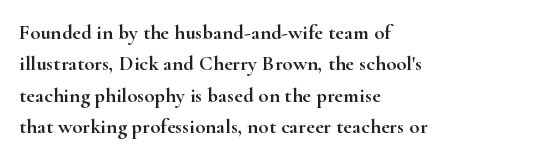
Q: Is the text italic (slanted)? A: No, it is upright.
Q: Is the text underlined? A: No.
Q: How is the paragraph aligned? A: Left-aligned.
Q: Is the spacing between letters normal or unusually wide? A: Normal.
Q: Is the spacing between lines tight, normal or loose? A: Normal.
